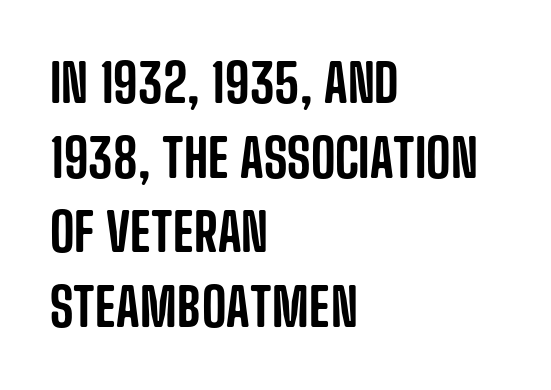
Q: Is the text italic (slanted)? A: No, it is upright.
Q: Is the typeface a serif or a sans-serif typeface? A: Sans-serif.
Q: Is the text underlined? A: No.
Q: How is the paragraph aligned? A: Left-aligned.
Q: Is the spacing between letters normal or unusually wide? A: Normal.
Q: Is the spacing between lines tight, normal or loose? A: Normal.
Q: Width (condensed, normal, or wide)? A: Condensed.
Q: Stroke contrast? A: Low.
Q: x-height? A: Large.
Q: Monospaced? A: No.
